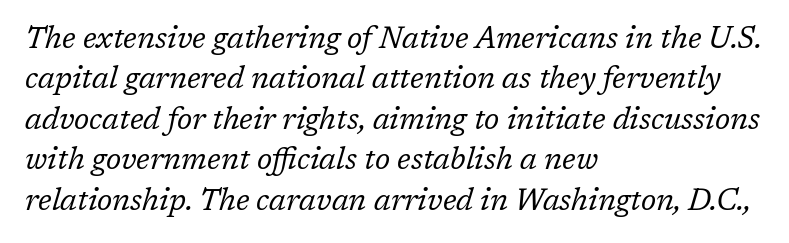
The image shows 30 px regular-weight serif type, italic (leaning right); set left-aligned, normal line spacing (1.35x), normal letter spacing, not underlined; low stroke contrast and a medium x-height.
